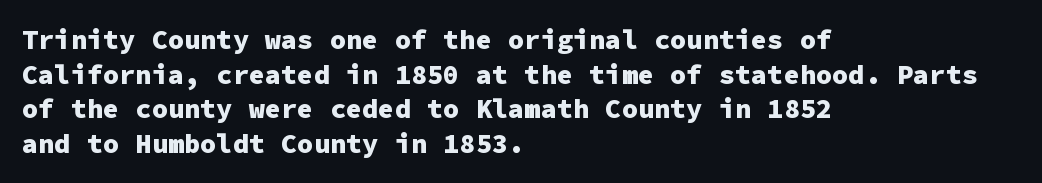
Q: Is the text bold? A: Yes.
Q: Is the text italic (slanted)? A: No, it is upright.
Q: Is the text underlined? A: No.
Q: How is the paragraph aligned? A: Left-aligned.
Q: Is the spacing between letters normal or unusually wide? A: Normal.
Q: Is the spacing between lines tight, normal or loose? A: Normal.
